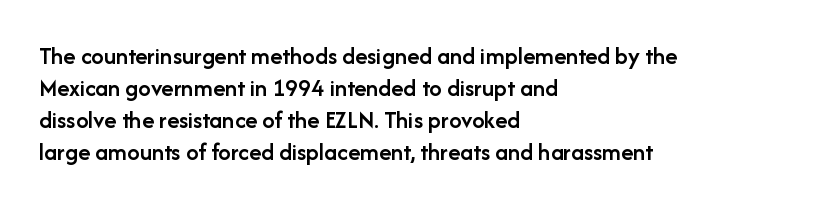
The image shows 25 px text type, upright; set left-aligned, normal line spacing (1.28x), normal letter spacing, not underlined.
